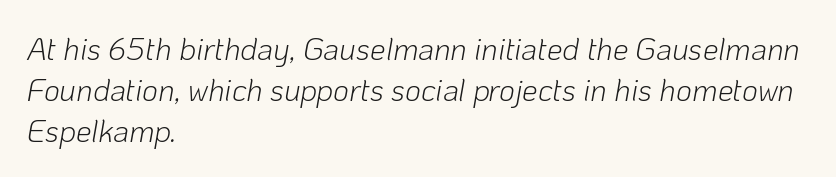
Q: Is the text bold? A: No.
Q: Is the text italic (slanted)? A: Yes, it leans right by about 10 degrees.
Q: Is the text underlined? A: No.
Q: How is the paragraph aligned? A: Left-aligned.
Q: Is the spacing between letters normal or unusually wide? A: Normal.
Q: Is the spacing between lines tight, normal or loose? A: Normal.
Q: Width (condensed, normal, or wide)? A: Normal.
Q: Stroke contrast? A: Low.
Q: x-height? A: Medium.
Q: Monospaced? A: No.
